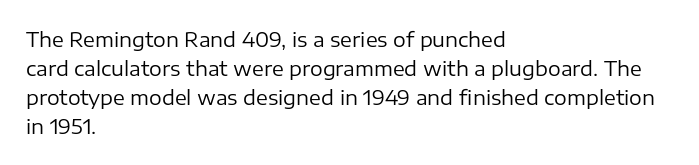
Beneath every word, the page is bare. Stems here are at most as thick as an everyday book face. When letters stand straight like this, we call the style roman or upright. This rendering leaves character spacing at its baseline value. The rendering uses a moderate line-height, typical for paragraphs.
